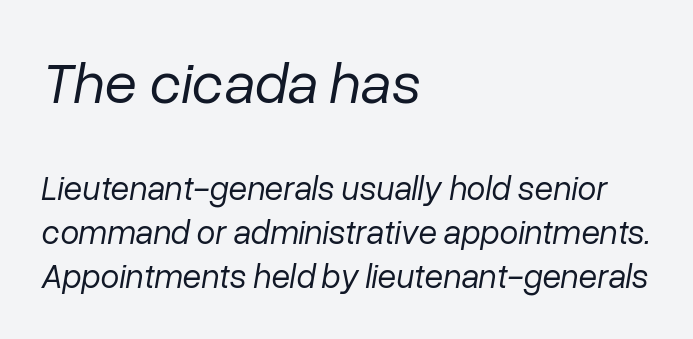
A typesetter would call this proportional, since set widths differ per character. One-word summary of the alignment: left. The baseline area is clear. The block of text has a typical density, with ordinary space between rows. Compared with typical body copy, the letter spacing here is the same.
